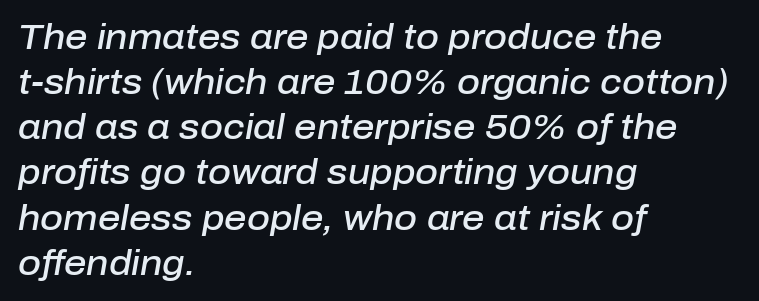
Q: Is the text bold? A: Semi-bold.
Q: Is the text italic (slanted)? A: Yes, it leans right by about 10 degrees.
Q: Is the text underlined? A: No.
Q: How is the paragraph aligned? A: Left-aligned.
Q: Is the spacing between letters normal or unusually wide? A: Normal.
Q: Is the spacing between lines tight, normal or loose? A: Normal.
Q: Width (condensed, normal, or wide)? A: Normal.
Q: Stroke contrast? A: Low.
Q: x-height? A: Medium.
Q: Monospaced? A: No.
